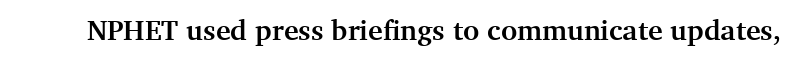
{"serif": "yes", "italic": "no", "bold": "yes", "weight": "semibold", "width": "normal", "stroke_contrast": "medium", "x_height": "medium", "monospaced": "no", "underline": "no", "letter_spacing": "normal", "letter_spacing_em": 0.0, "glyph_px": 28}
